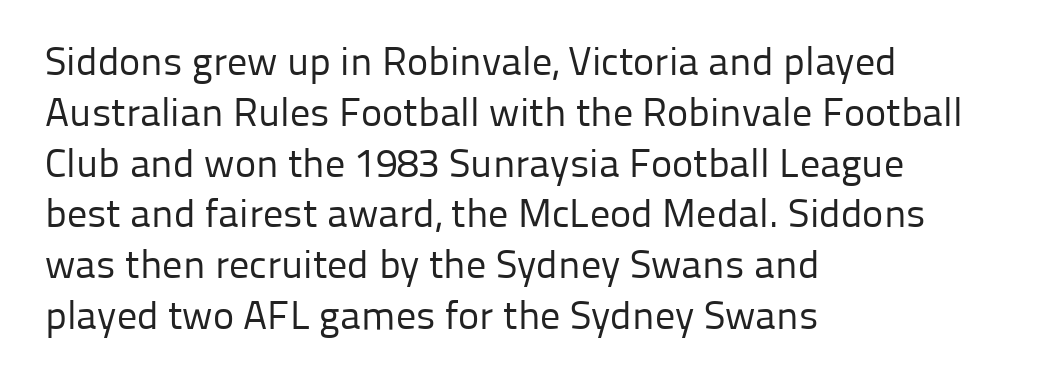
{"serif": "no", "italic": "no", "bold": "no", "weight": "regular", "width": "normal", "stroke_contrast": "low", "x_height": "medium", "monospaced": "no", "underline": "no", "align": "left", "line_spacing": "normal", "line_spacing_ratio": 1.27, "letter_spacing": "normal", "letter_spacing_em": 0.0, "glyph_px": 40}
